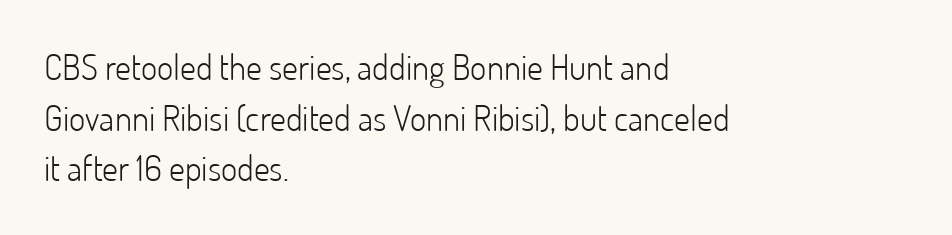
The image shows 35 px light sans-serif type, upright; set left-aligned, normal line spacing (1.45x), normal letter spacing, not underlined; low stroke contrast and a small x-height.
